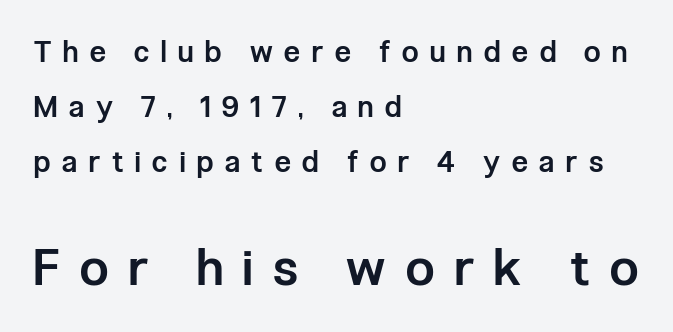
Q: Is the text bold? A: Semi-bold.
Q: Is the text italic (slanted)? A: No, it is upright.
Q: Is the typeface a serif or a sans-serif typeface? A: Sans-serif.
Q: Is the text underlined? A: No.
Q: How is the paragraph aligned? A: Left-aligned.
Q: Is the spacing between letters normal or unusually wide? A: Unusually wide.
Q: Which block of text is set in a larger size, the first (top) or the second (bottom)? A: The second (bottom) one.
Q: Width (condensed, normal, or wide)? A: Condensed.
Q: Stroke contrast? A: Low.
Q: x-height? A: Medium.
Q: Monospaced? A: No.
